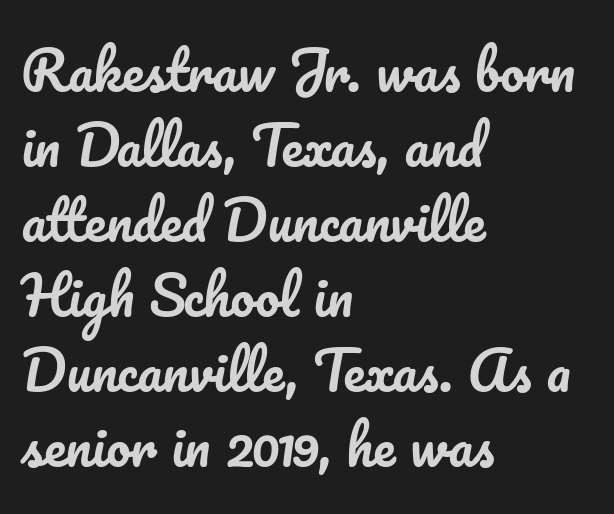
Descender tails drop into unmarked territory. The horizontal fit of the characters is conventional and even. Summary of vertical rhythm: regular, with standard interline spacing. The face used here is proportionally spaced, like ordinary book or web type. Every row of glyphs begins at an identical x-position on the left.
